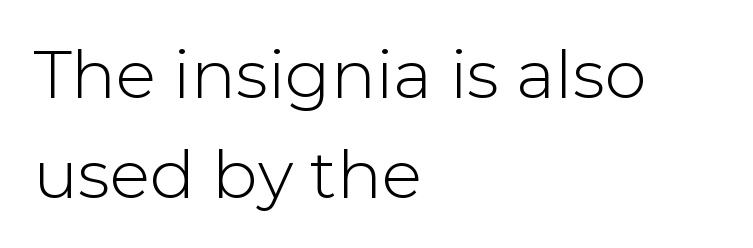
Q: Is the text italic (slanted)? A: No, it is upright.
Q: Is the typeface a serif or a sans-serif typeface? A: Sans-serif.
Q: Is the text underlined? A: No.
Q: How is the paragraph aligned? A: Left-aligned.
Q: Is the spacing between letters normal or unusually wide? A: Normal.
Q: Is the spacing between lines tight, normal or loose? A: Normal.
Q: Width (condensed, normal, or wide)? A: Normal.
Q: Stroke contrast? A: Low.
Q: x-height? A: Medium.
Q: Monospaced? A: No.
